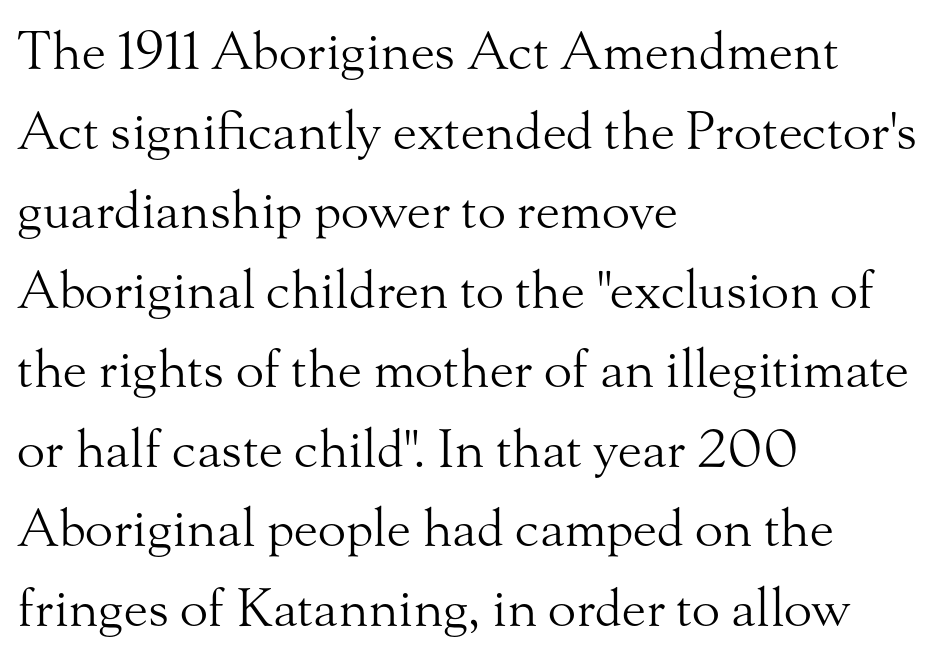
Q: Is the text bold? A: No.
Q: Is the text italic (slanted)? A: No, it is upright.
Q: Is the typeface a serif or a sans-serif typeface? A: Serif.
Q: Is the text underlined? A: No.
Q: How is the paragraph aligned? A: Left-aligned.
Q: Is the spacing between letters normal or unusually wide? A: Normal.
Q: Is the spacing between lines tight, normal or loose? A: Normal.
Q: Width (condensed, normal, or wide)? A: Normal.
Q: Stroke contrast? A: Medium.
Q: x-height? A: Small.
Q: Monospaced? A: No.
